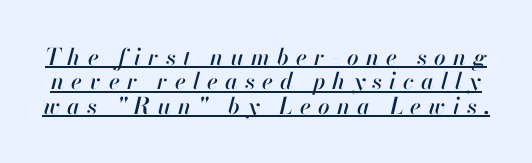
The image shows 23 px text type, italic (leaning right); set tight line spacing (1.06x), unusually wide letter spacing (+0.31 em), underlined.
